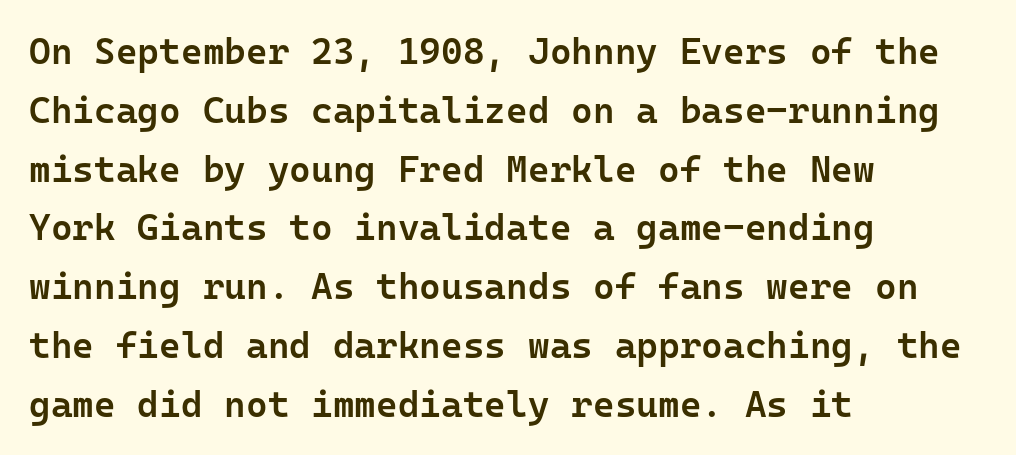
{"serif": "no", "italic": "no", "bold": "semi", "weight": "semibold", "width": "normal", "stroke_contrast": "low", "x_height": "medium", "monospaced": "yes", "underline": "no", "align": "left", "line_spacing": "normal", "line_spacing_ratio": 1.59, "letter_spacing": "normal", "letter_spacing_em": 0.0, "glyph_px": 37}
